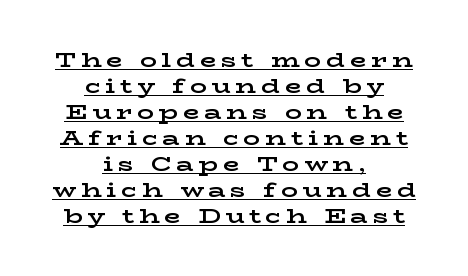
Q: Is the text bold? A: Yes.
Q: Is the text italic (slanted)? A: No, it is upright.
Q: Is the text underlined? A: Yes.
Q: How is the paragraph aligned? A: Centered.
Q: Is the spacing between letters normal or unusually wide? A: Unusually wide.
